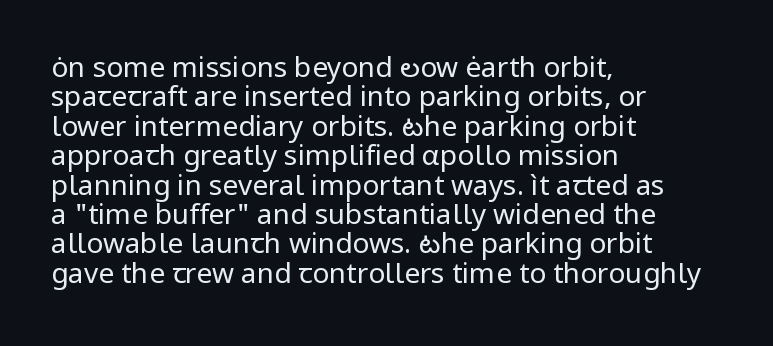
Regarding serifs, this sample does without them. Rule under the text: the space is simply empty. A classic flush-left, rag-right setting is used for this passage. Caption: face not bold, strokes unweighted. Students, note that the glyphs here touch the page at normal intervals. The letters advance in unequal steps, a hallmark of proportional type.
